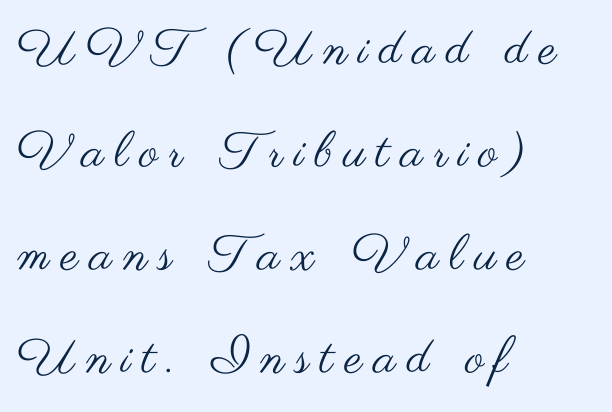
Think of a printed novel: that variable character pitch is what you see here. Rows of type keep a wide berth in the vertical direction. Look at the bottom of the vertical strokes: they stop flat, with no serifs. Line beginnings align vertically; line endings do not. Lines of text with bare space underneath.
